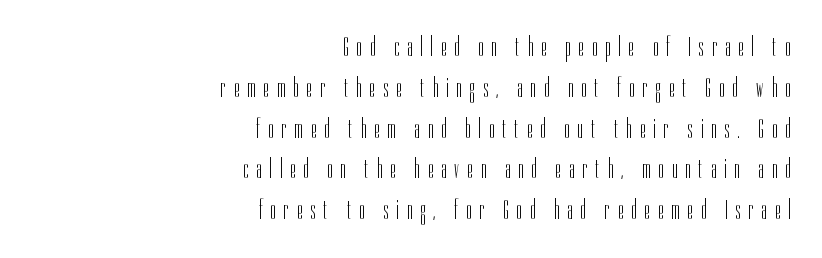
The image shows 27 px text type, upright; set right-aligned, normal line spacing (1.51x), unusually wide letter spacing (+0.3 em), not underlined.
